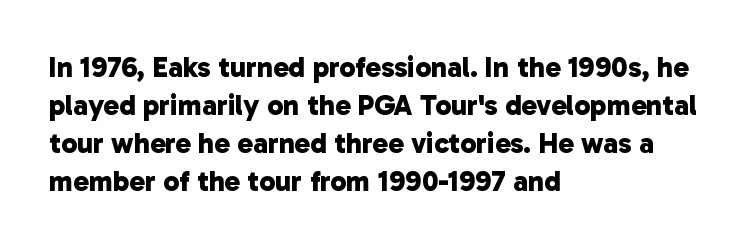
{"serif": "no", "bold": "yes", "weight": "bold", "width": "normal", "stroke_contrast": "low", "x_height": "medium", "monospaced": "no", "underline": "no", "align": "left", "line_spacing": "normal", "line_spacing_ratio": 1.31, "letter_spacing": "normal", "letter_spacing_em": 0.0, "glyph_px": 29}
